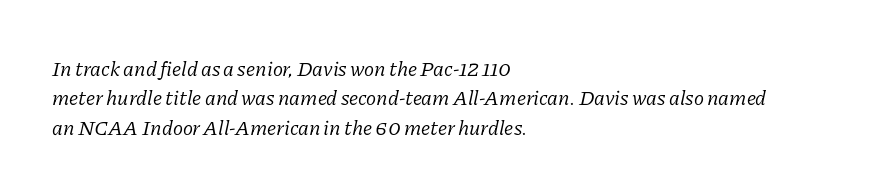
Q: Is the text bold? A: No.
Q: Is the text italic (slanted)? A: Yes, it leans right by about 11 degrees.
Q: Is the text underlined? A: No.
Q: How is the paragraph aligned? A: Left-aligned.
Q: Is the spacing between letters normal or unusually wide? A: Normal.
Q: Is the spacing between lines tight, normal or loose? A: Normal.
